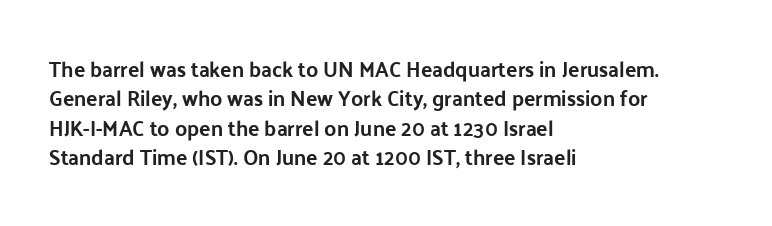
The image shows 21 px bold type, upright; set left-aligned, normal line spacing (1.4x), normal letter spacing, not underlined.
